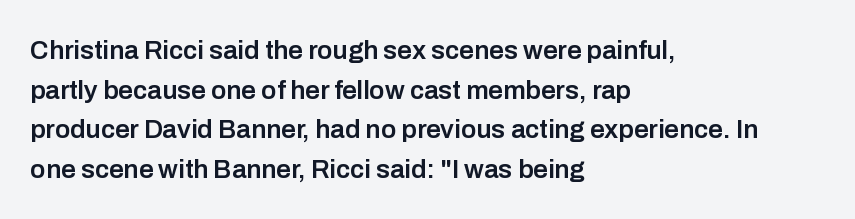
The image shows 26 px text type, upright; set left-aligned, normal line spacing (1.52x), normal letter spacing, not underlined.
